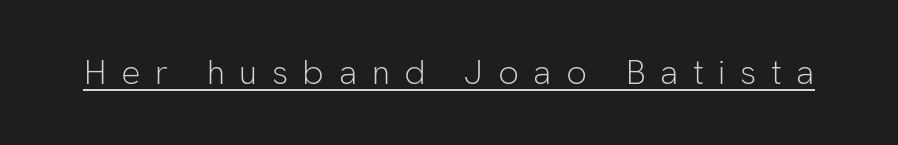
The lettering holds an erect, upright posture throughout. Stem width sits at or under what a default text font uses. Words appear elongated and porous because spacing is wide. Is this a sans? Yes — the strokes have no serifs.
